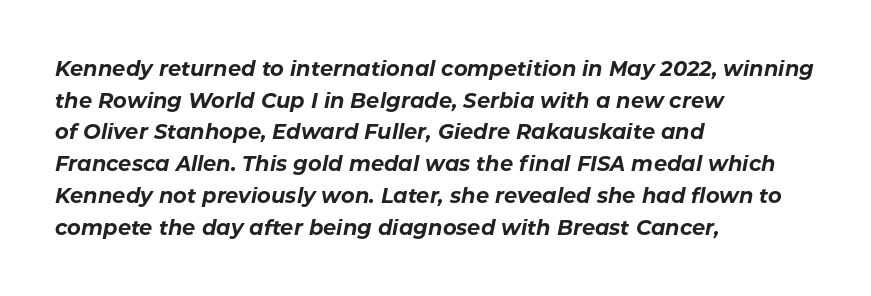
If you drew a ruler down the left edge, every line would touch it. Check under the words: just untouched page. A normal amount of white space separates one row of letters from the next. On the weight axis this lands at bold, roughly 700.
